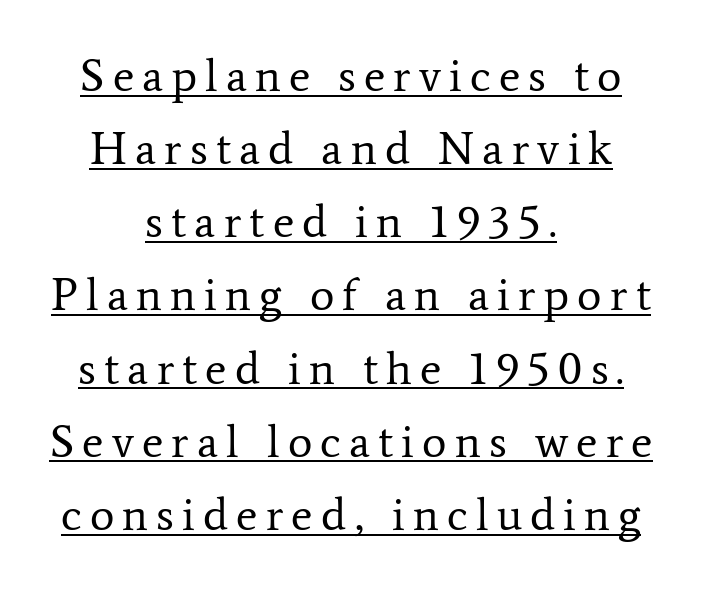
The image shows 46 px regular-weight serif type, upright; set centered, normal line spacing (1.59x), underlined; low stroke contrast and a medium x-height.
